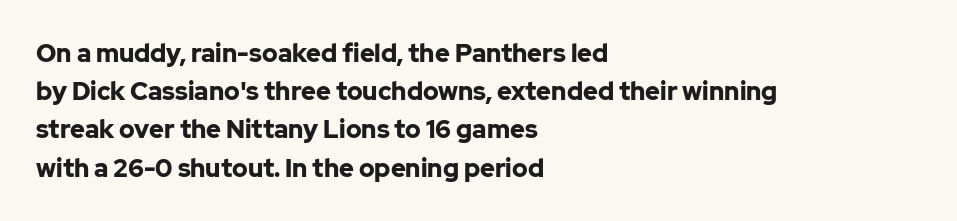
Q: Is the text bold? A: Yes.
Q: Is the text italic (slanted)? A: No, it is upright.
Q: Is the text underlined? A: No.
Q: How is the paragraph aligned? A: Left-aligned.
Q: Is the spacing between letters normal or unusually wide? A: Normal.
Q: Is the spacing between lines tight, normal or loose? A: Normal.
